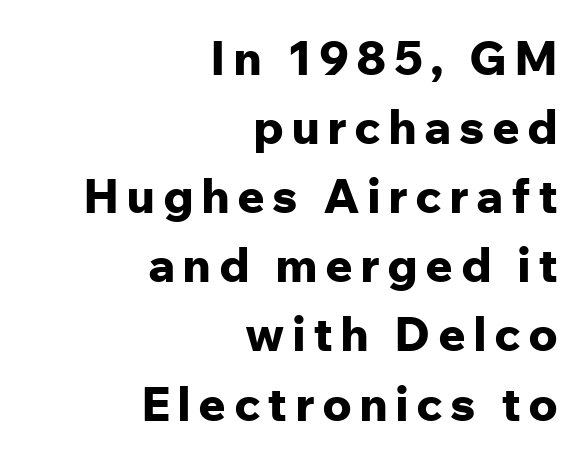
Q: Is the text bold? A: Yes.
Q: Is the text italic (slanted)? A: No, it is upright.
Q: Is the typeface a serif or a sans-serif typeface? A: Sans-serif.
Q: Is the text underlined? A: No.
Q: How is the paragraph aligned? A: Right-aligned.
Q: Is the spacing between lines tight, normal or loose? A: Normal.
Q: Width (condensed, normal, or wide)? A: Normal.
Q: Stroke contrast? A: Low.
Q: x-height? A: Medium.
Q: Monospaced? A: No.
